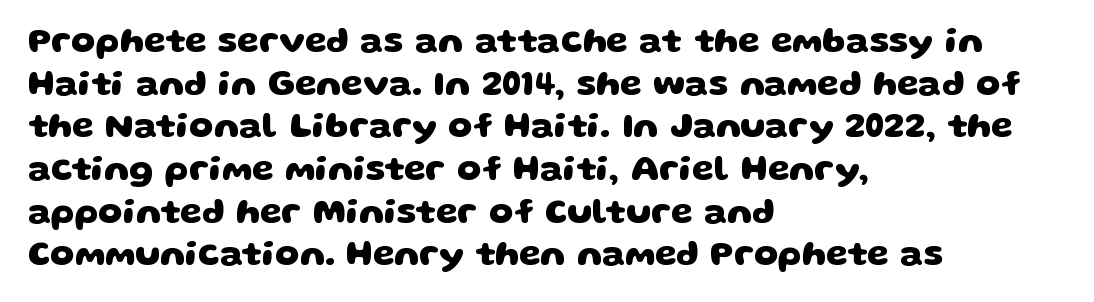
The typesetting leans heavy: a genuine bold. The glyphs in this specimen are sans serif. Honestly, there is no underline to notice here at all. Do the characters align in a grid? No, the font is proportional.
